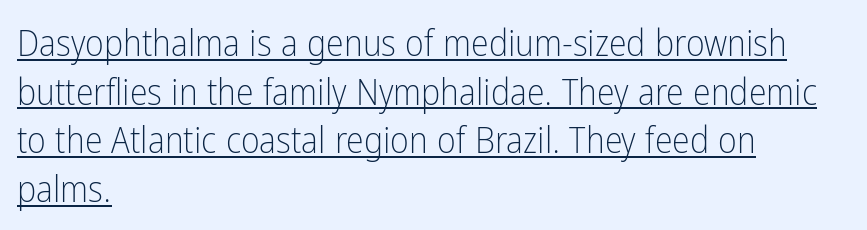
Q: Is the text bold? A: No.
Q: Is the text italic (slanted)? A: No, it is upright.
Q: Is the typeface a serif or a sans-serif typeface? A: Sans-serif.
Q: Is the text underlined? A: Yes.
Q: How is the paragraph aligned? A: Left-aligned.
Q: Is the spacing between letters normal or unusually wide? A: Normal.
Q: Is the spacing between lines tight, normal or loose? A: Normal.
Q: Width (condensed, normal, or wide)? A: Condensed.
Q: Stroke contrast? A: Low.
Q: x-height? A: Medium.
Q: Monospaced? A: No.
